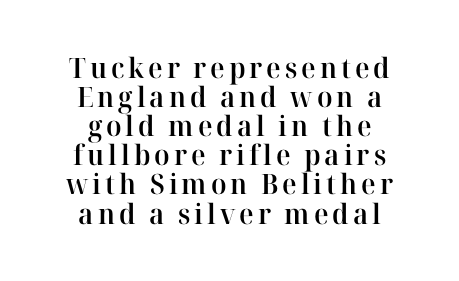
Q: Is the text bold? A: Semi-bold.
Q: Is the text italic (slanted)? A: No, it is upright.
Q: Is the typeface a serif or a sans-serif typeface? A: Serif.
Q: Is the text underlined? A: No.
Q: How is the paragraph aligned? A: Centered.
Q: Is the spacing between lines tight, normal or loose? A: Tight.
Q: Width (condensed, normal, or wide)? A: Normal.
Q: Stroke contrast? A: High.
Q: x-height? A: Medium.
Q: Monospaced? A: No.
